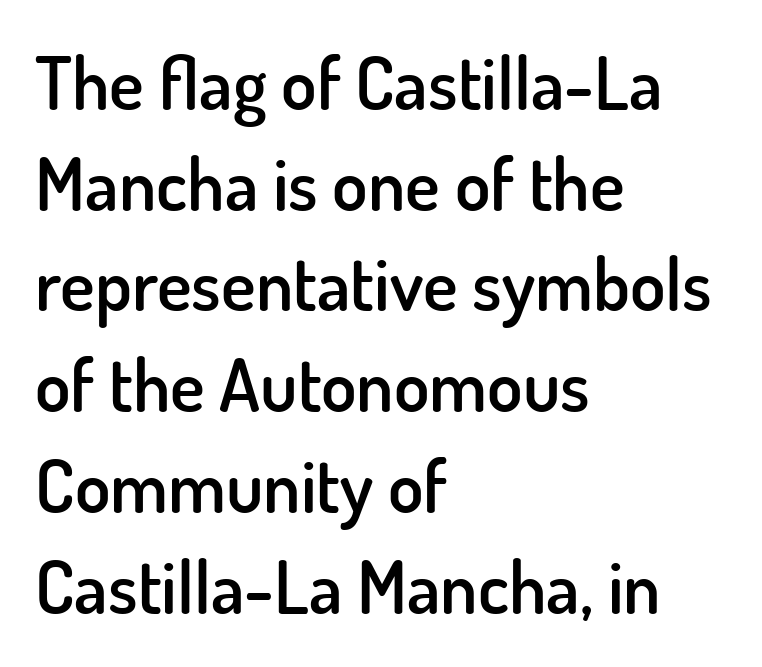
The typography opts for an upright posture over an oblique one. The rendering uses a semibold face; strokes are thickened but not to full bold. Does the copy run flush right? No — it runs flush left. Characters follow at the spacing the type designer built in.
